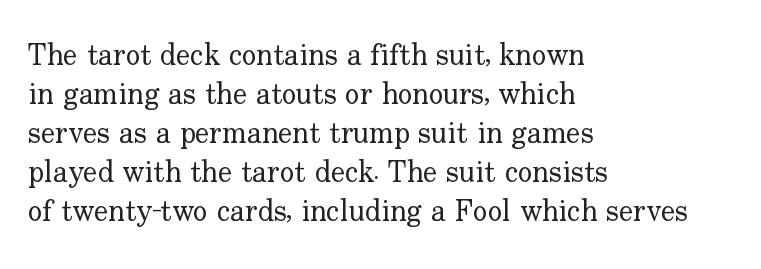
The image shows 30 px regular-weight serif type, upright; set left-aligned, normal line spacing (1.3x), normal letter spacing, not underlined; low stroke contrast and a small x-height.
